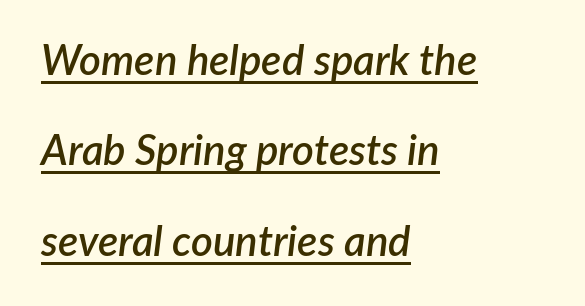
The image shows 42 px semibold type, italic (leaning right); set left-aligned, loose line spacing (2.15x), normal letter spacing, underlined; low stroke contrast and a medium x-height.
